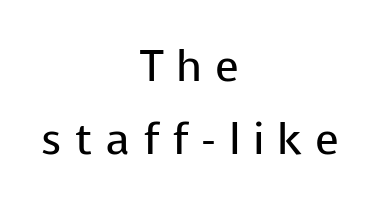
These lines were composed using upright roman letters. The passage shown is typed in a proportional face where columns would drift. Underline: absent. The gaps between neighbouring characters are conspicuously large. The compositor balanced each line on the midline.
